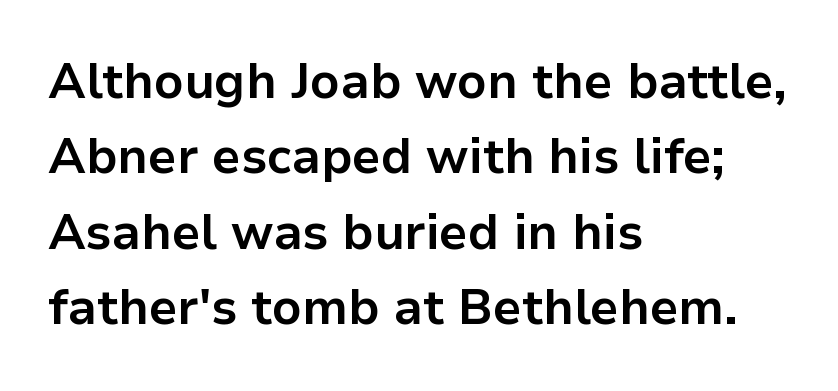
If you measured baseline to baseline, you'd find a middling distance. Is this a sans? Yes — the strokes have no serifs. Spacing verdict: proportional, widths tailored to each character. Glyph-to-glyph distance matches everyday printed text.
